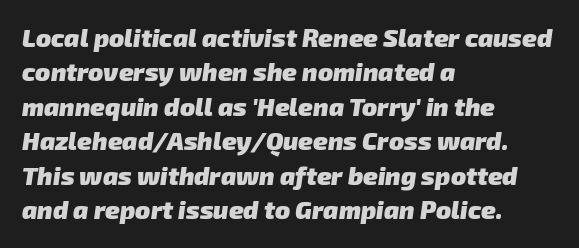
{"bold": "yes", "underline": "no", "align": "left", "line_spacing": "normal", "line_spacing_ratio": 1.38, "letter_spacing": "normal", "letter_spacing_em": 0.0, "glyph_px": 25}
